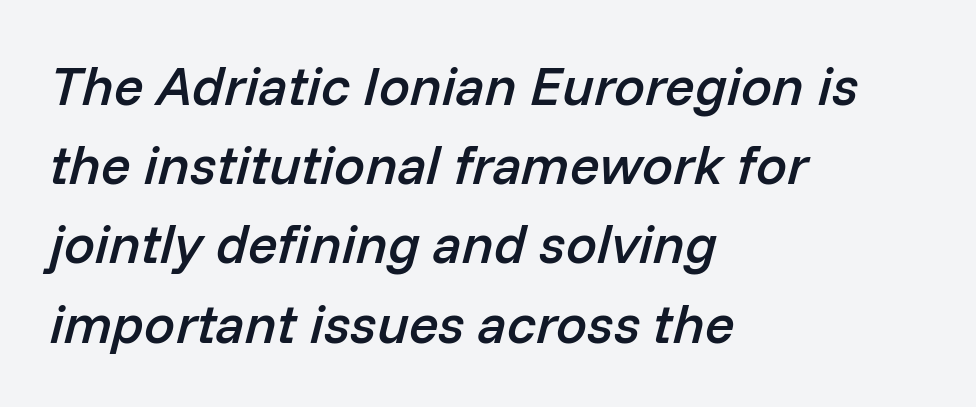
{"italic": "yes", "lean": "right", "slant_degrees": 14, "bold": "semi", "weight": "semibold", "width": "normal", "stroke_contrast": "low", "x_height": "medium", "monospaced": "no", "underline": "no", "align": "left", "line_spacing": "normal", "line_spacing_ratio": 1.44, "letter_spacing": "normal", "letter_spacing_em": 0.0, "glyph_px": 55}
